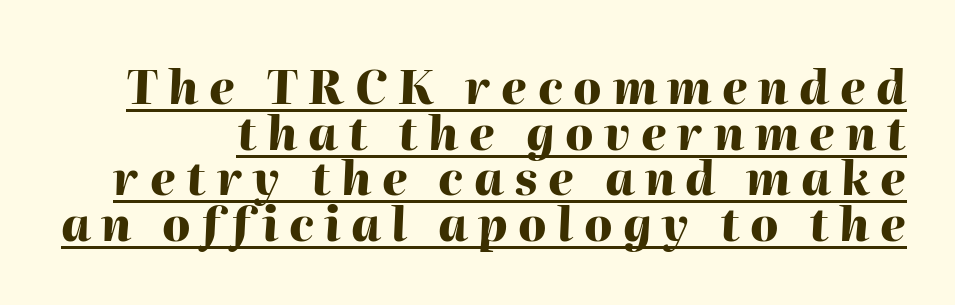
Q: Is the text bold? A: Yes.
Q: Is the text italic (slanted)? A: Yes, it leans right by about 2 degrees.
Q: Is the text underlined? A: Yes.
Q: Is the spacing between letters normal or unusually wide? A: Unusually wide.
Q: Is the spacing between lines tight, normal or loose? A: Tight.
Q: Width (condensed, normal, or wide)? A: Normal.
Q: Stroke contrast? A: High.
Q: x-height? A: Medium.
Q: Monospaced? A: No.
